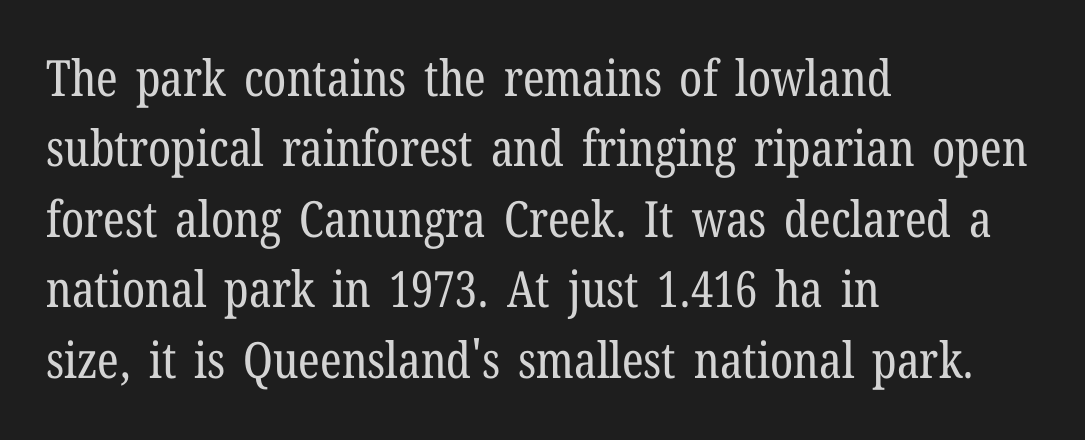
Q: Is the text bold? A: No.
Q: Is the text italic (slanted)? A: No, it is upright.
Q: Is the typeface a serif or a sans-serif typeface? A: Serif.
Q: Is the text underlined? A: No.
Q: How is the paragraph aligned? A: Left-aligned.
Q: Is the spacing between letters normal or unusually wide? A: Normal.
Q: Is the spacing between lines tight, normal or loose? A: Normal.
Q: Width (condensed, normal, or wide)? A: Condensed.
Q: Stroke contrast? A: Low.
Q: x-height? A: Medium.
Q: Monospaced? A: No.
